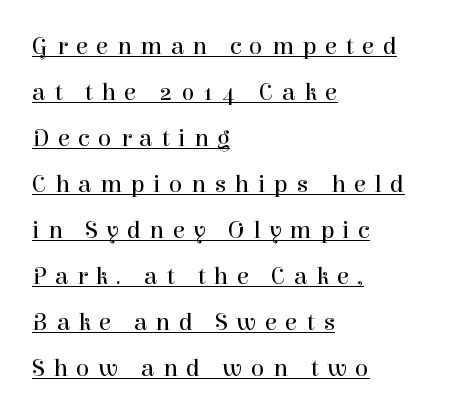
Q: Is the text bold? A: No.
Q: Is the text italic (slanted)? A: No, it is upright.
Q: Is the text underlined? A: Yes.
Q: How is the paragraph aligned? A: Left-aligned.
Q: Is the spacing between letters normal or unusually wide? A: Unusually wide.
